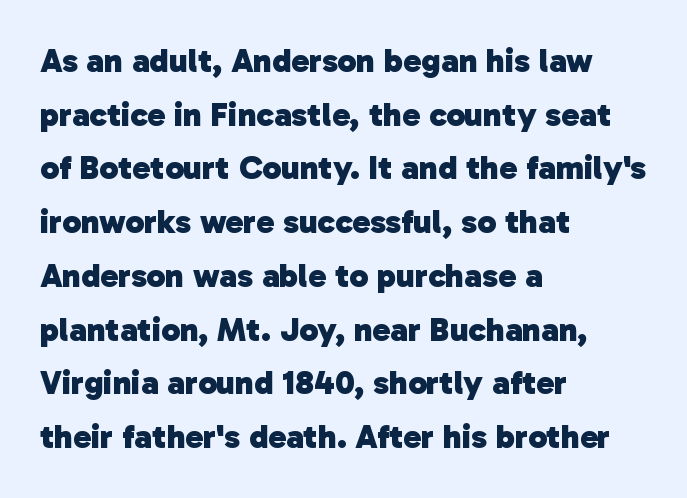
Does the weight exceed regular? Yes, all the way to bold. Each word holds together tightly as a unit, with standard inter-letter gaps. Nothing sits at the stroke ends, so this counts as sans-serif. In CSS terms this would be text-align: left. The passage shown is not underscored anywhere.
